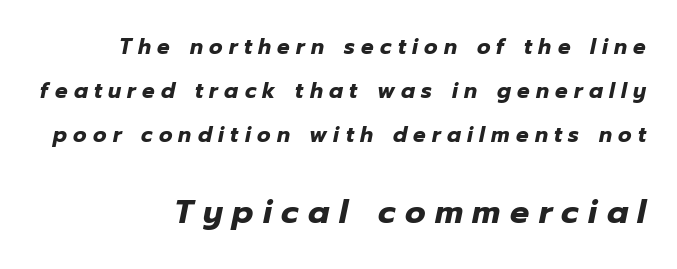
Looks like regular typesetting: each glyph gets only the width it needs. The space directly below the letters is spotless. A full-strength bold gives these letters their thick strokes. Style check: oblique. Typeset ragged left — the right edge is the straight one.
